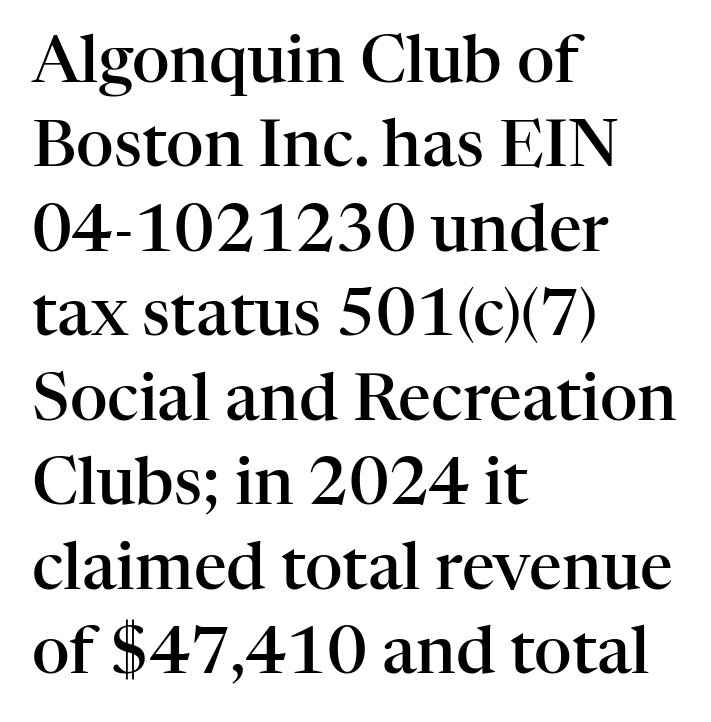
The image shows 65 px semibold serif type, upright; set left-aligned, normal line spacing (1.3x), normal letter spacing, not underlined; high stroke contrast and a medium x-height.
